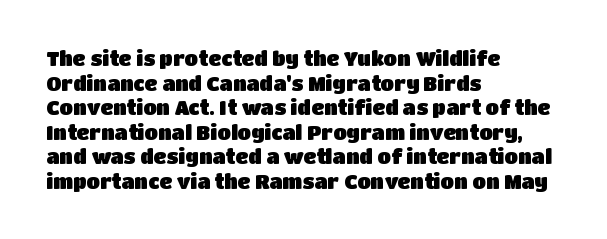
The image shows 20 px text type, upright; set left-aligned, line spacing 1.23x, normal letter spacing, not underlined.
